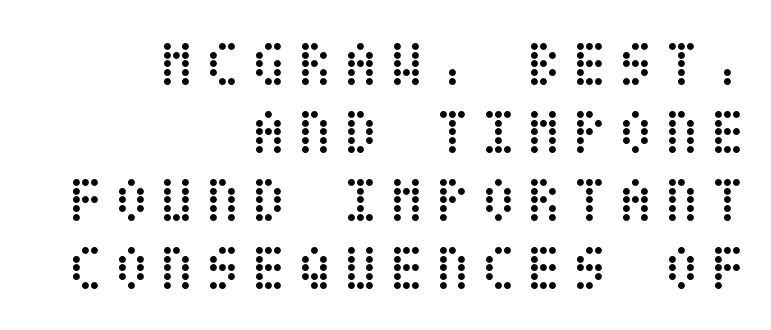
Q: Is the text bold? A: No.
Q: Is the text italic (slanted)? A: No, it is upright.
Q: Is the text underlined? A: No.
Q: How is the paragraph aligned? A: Right-aligned.
Q: Is the spacing between lines tight, normal or loose? A: Tight.
Q: Width (condensed, normal, or wide)? A: Condensed.
Q: Stroke contrast? A: Low.
Q: x-height? A: Large.
